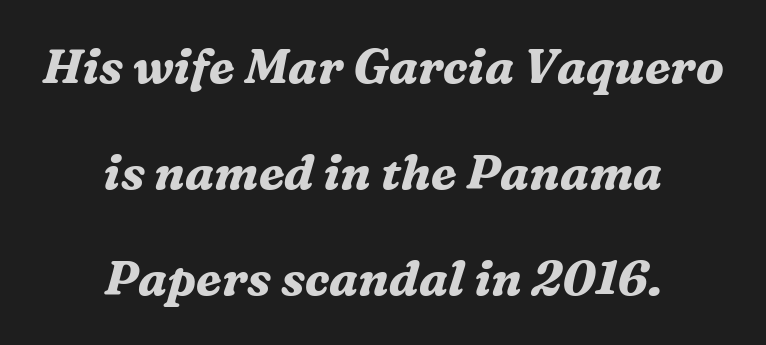
{"serif": "yes", "italic": "yes", "lean": "right", "slant_degrees": 16, "bold": "yes", "weight": "bold", "width": "normal", "stroke_contrast": "medium", "x_height": "medium", "monospaced": "no", "underline": "no", "align": "center", "line_spacing": "loose", "line_spacing_ratio": 2.21, "letter_spacing": "normal", "letter_spacing_em": 0.0, "glyph_px": 48}
